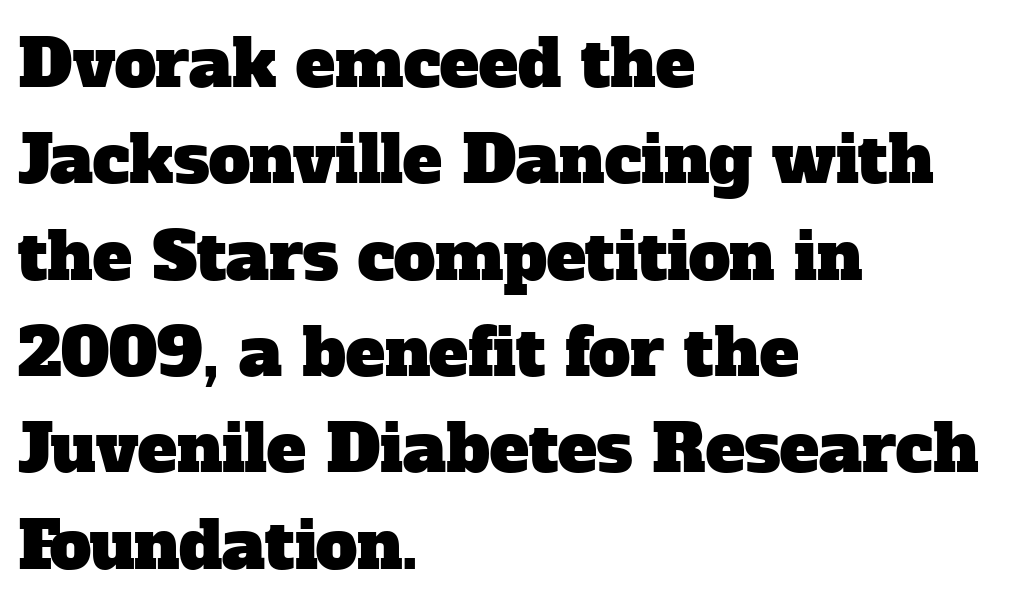
{"serif": "yes", "width": "normal", "stroke_contrast": "low", "x_height": "medium", "monospaced": "no", "underline": "no", "align": "left", "line_spacing": "normal", "line_spacing_ratio": 1.46, "letter_spacing": "normal", "letter_spacing_em": 0.0, "glyph_px": 66}
